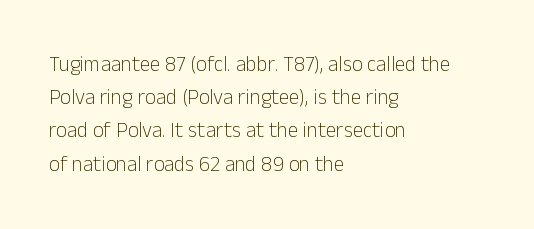
Q: Is the text bold? A: No.
Q: Is the text italic (slanted)? A: No, it is upright.
Q: Is the text underlined? A: No.
Q: How is the paragraph aligned? A: Left-aligned.
Q: Is the spacing between letters normal or unusually wide? A: Normal.
Q: Is the spacing between lines tight, normal or loose? A: Normal.
